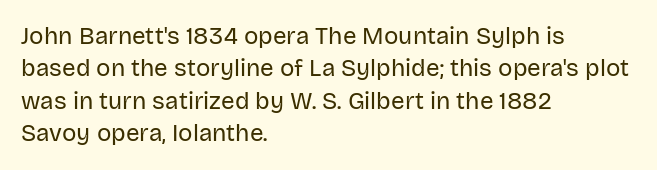
Q: Is the text bold? A: No.
Q: Is the text italic (slanted)? A: No, it is upright.
Q: Is the text underlined? A: No.
Q: How is the paragraph aligned? A: Left-aligned.
Q: Is the spacing between letters normal or unusually wide? A: Normal.
Q: Is the spacing between lines tight, normal or loose? A: Normal.
